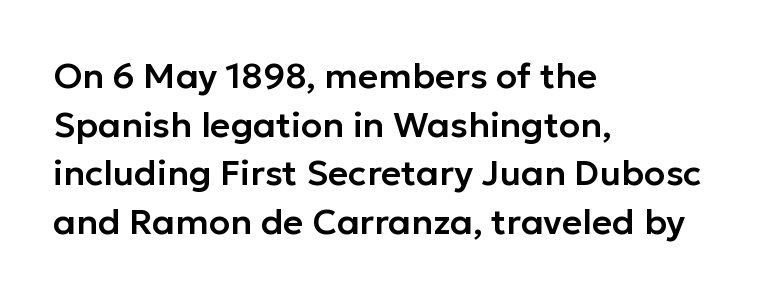
What's the leading like? Ordinary, nothing unusual. Clear beneath every line of the passage. Font category for this specimen: sans-serif. The paragraph shown leans on its left margin. Each letter keeps its own natural width here, so spacing adapts to shape. This rendering leaves character spacing at its baseline value.
